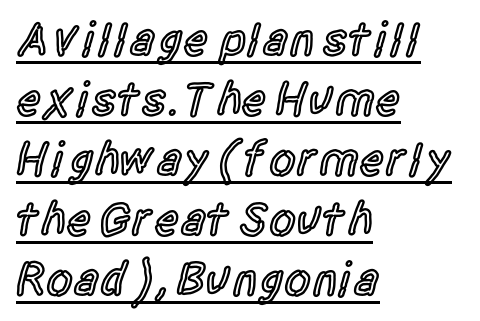
Q: Is the text bold? A: Semi-bold.
Q: Is the text italic (slanted)? A: Yes.
Q: Is the typeface a serif or a sans-serif typeface? A: Sans-serif.
Q: Is the text underlined? A: Yes.
Q: How is the paragraph aligned? A: Left-aligned.
Q: Is the spacing between letters normal or unusually wide? A: Normal.
Q: Is the spacing between lines tight, normal or loose? A: Normal.
Q: Width (condensed, normal, or wide)? A: Condensed.
Q: x-height? A: Large.
Q: Monospaced? A: No.
